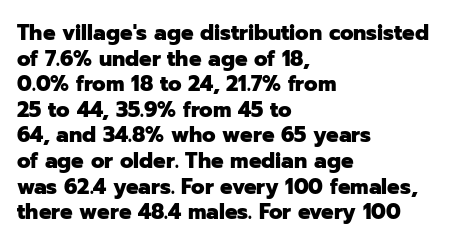
The image shows 21 px bold type, upright; set left-aligned, line spacing 1.22x, normal letter spacing, not underlined.
